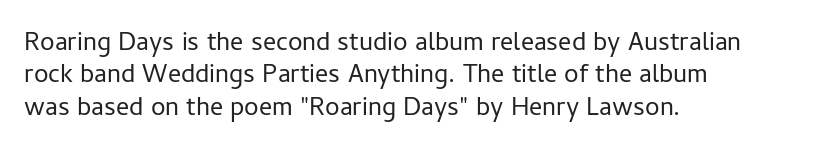
{"italic": "no", "bold": "no", "underline": "no", "align": "left", "line_spacing": "normal", "line_spacing_ratio": 1.25, "letter_spacing": "normal", "letter_spacing_em": 0.0, "glyph_px": 26}
